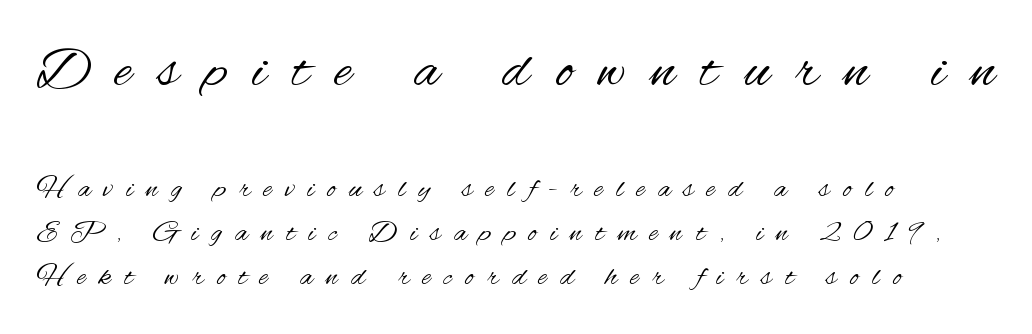
No heavy texture on the line: the type isn't bold. Reading down the block, your eye returns to a fixed left position each line. Larger block? The one above; the one below is distinctly smaller. Words float on clear page, feet unadorned. Students, note that the glyphs here are deliberately spaced far apart.
